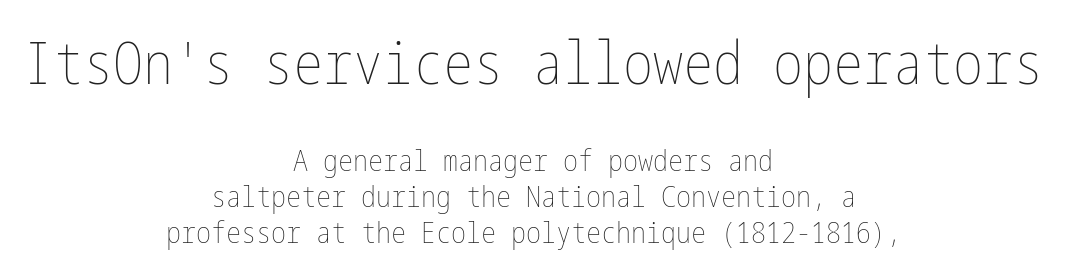
The image shows 60 px thin, condensed type, upright; set centered, line spacing 1.19x, normal letter spacing, not underlined; the first (top) block is 2.0x larger; low stroke contrast and a medium x-height.
